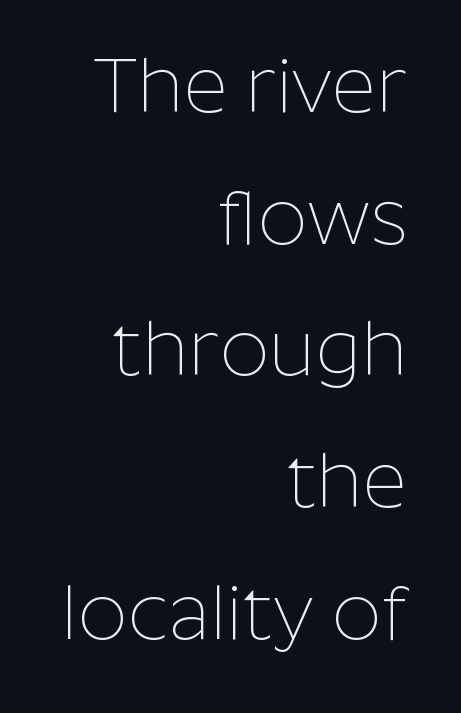
The image shows 77 px thin sans-serif type, upright; set right-aligned, line spacing 1.71x, normal letter spacing, not underlined; low stroke contrast and a medium x-height.
